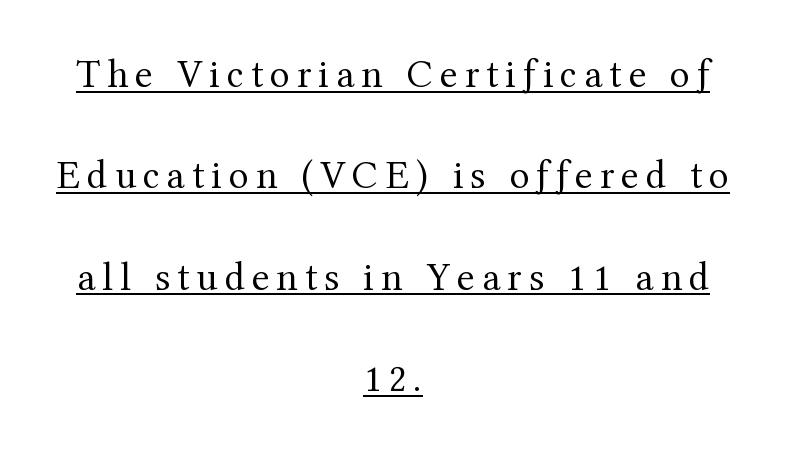
Yep, those are serifs on the letters. Each letter keeps its own natural width here, so spacing adapts to shape. The font's upright variant was chosen for this text. A baseline rule has been typeset under these characters. Counters stay open thanks to moderate or lighter strokes. Leading: increased.
